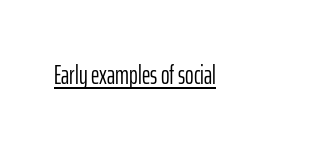
The image shows 26 px text type, upright; set left-aligned, normal letter spacing, underlined.
